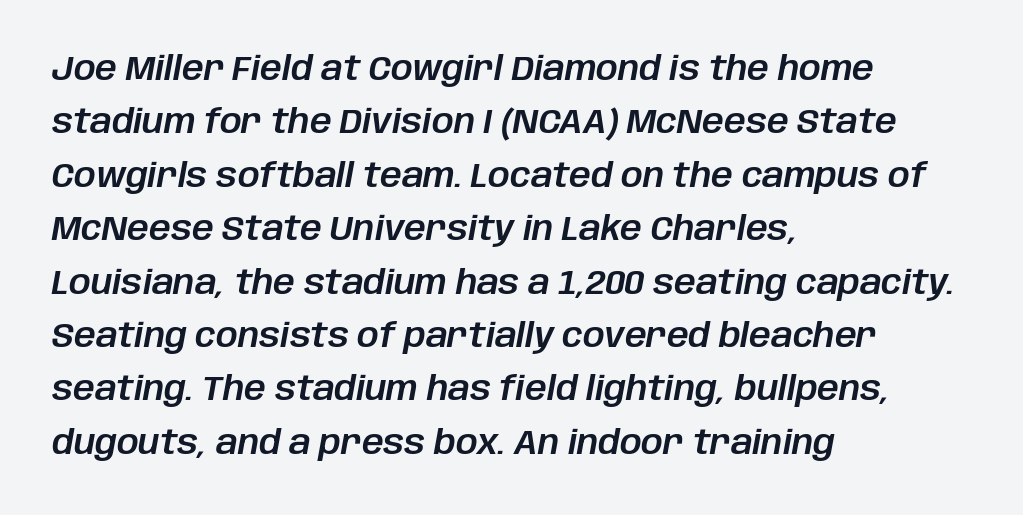
Q: Is the text italic (slanted)? A: Yes, it leans right by about 10 degrees.
Q: Is the text underlined? A: No.
Q: How is the paragraph aligned? A: Left-aligned.
Q: Is the spacing between letters normal or unusually wide? A: Normal.
Q: Is the spacing between lines tight, normal or loose? A: Normal.
Q: Width (condensed, normal, or wide)? A: Normal.
Q: Stroke contrast? A: Low.
Q: x-height? A: Large.
Q: Monospaced? A: No.
